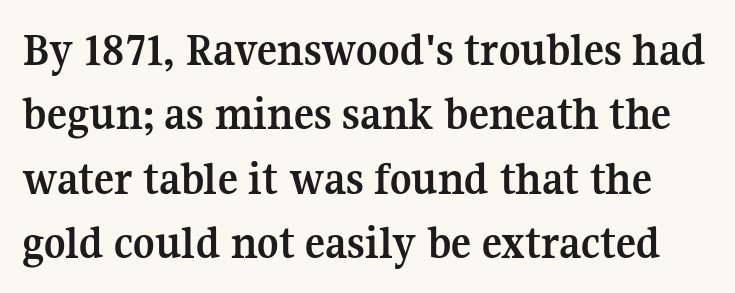
Q: Is the text bold? A: Yes.
Q: Is the text italic (slanted)? A: No, it is upright.
Q: Is the typeface a serif or a sans-serif typeface? A: Serif.
Q: Is the text underlined? A: No.
Q: Is the spacing between letters normal or unusually wide? A: Normal.
Q: Is the spacing between lines tight, normal or loose? A: Normal.
Q: Width (condensed, normal, or wide)? A: Normal.
Q: Stroke contrast? A: Medium.
Q: x-height? A: Medium.
Q: Monospaced? A: No.
